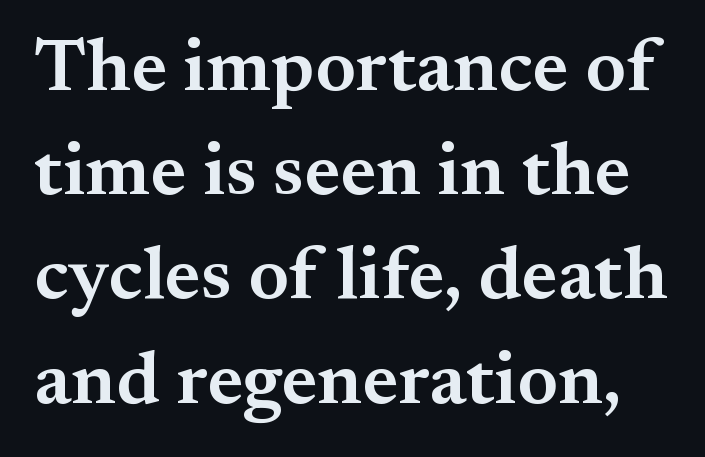
Q: Is the text bold? A: Semi-bold.
Q: Is the text italic (slanted)? A: No, it is upright.
Q: Is the typeface a serif or a sans-serif typeface? A: Serif.
Q: Is the text underlined? A: No.
Q: Is the spacing between letters normal or unusually wide? A: Normal.
Q: Is the spacing between lines tight, normal or loose? A: Normal.
Q: Width (condensed, normal, or wide)? A: Normal.
Q: Stroke contrast? A: Medium.
Q: x-height? A: Small.
Q: Monospaced? A: No.
